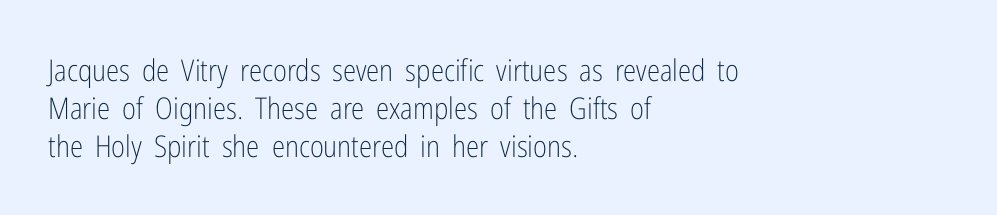
The image shows 30 px light, condensed sans-serif type, upright; set left-aligned, normal line spacing (1.27x), normal letter spacing, not underlined; low stroke contrast and a medium x-height.
